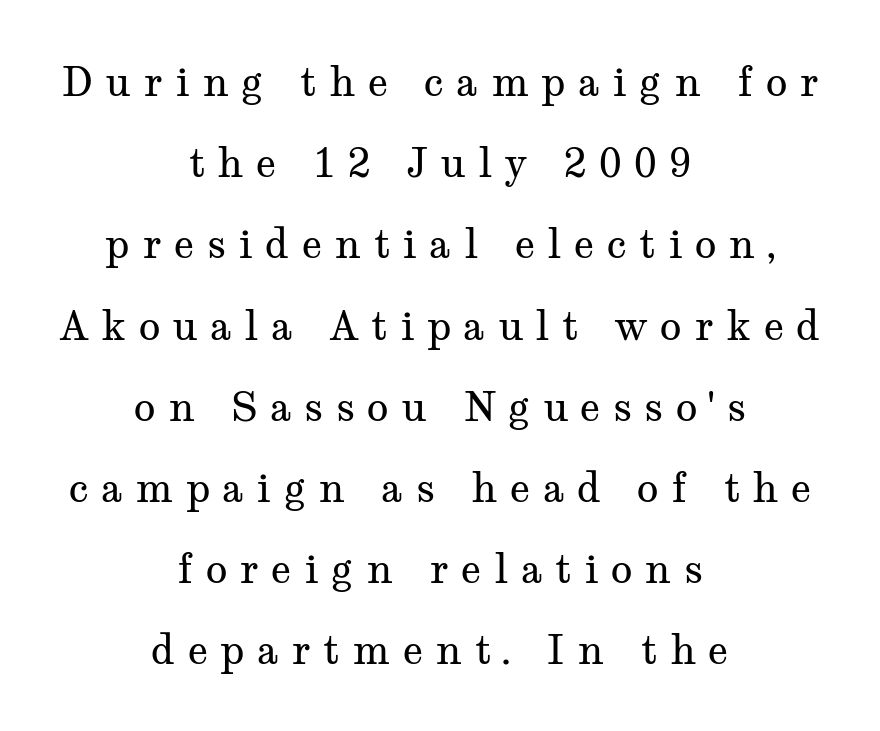
Q: Is the text bold? A: No.
Q: Is the text italic (slanted)? A: No, it is upright.
Q: Is the typeface a serif or a sans-serif typeface? A: Serif.
Q: Is the text underlined? A: No.
Q: How is the paragraph aligned? A: Centered.
Q: Is the spacing between letters normal or unusually wide? A: Unusually wide.
Q: Is the spacing between lines tight, normal or loose? A: Loose.
Q: Width (condensed, normal, or wide)? A: Wide.
Q: Stroke contrast? A: Medium.
Q: x-height? A: Medium.
Q: Monospaced? A: No.
